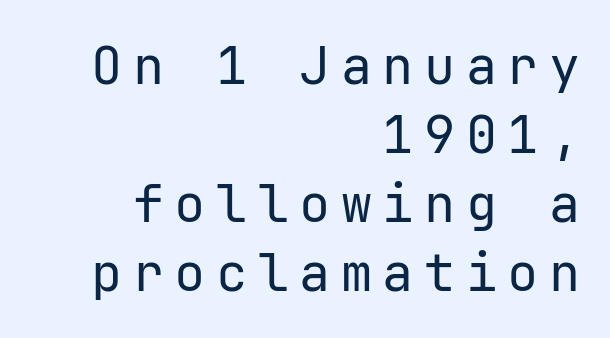
Q: Is the text bold? A: No.
Q: Is the text italic (slanted)? A: No, it is upright.
Q: Is the typeface a serif or a sans-serif typeface? A: Sans-serif.
Q: Is the text underlined? A: No.
Q: How is the paragraph aligned? A: Right-aligned.
Q: Is the spacing between letters normal or unusually wide? A: Unusually wide.
Q: Is the spacing between lines tight, normal or loose? A: Normal.
Q: Width (condensed, normal, or wide)? A: Normal.
Q: Stroke contrast? A: Low.
Q: x-height? A: Medium.
Q: Monospaced? A: Yes.
